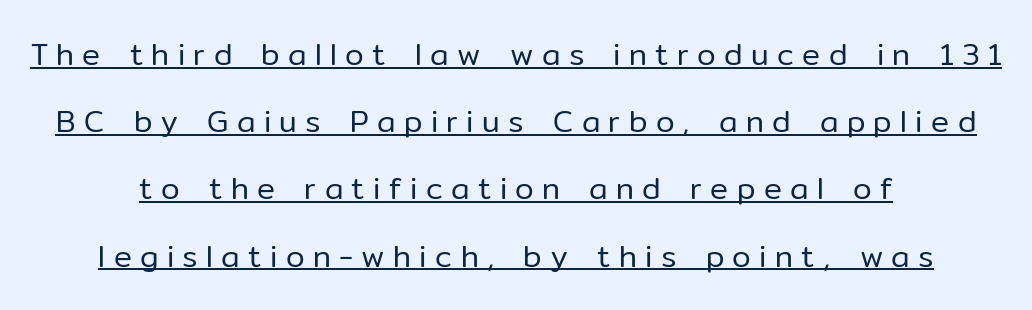
Q: Is the text bold? A: No.
Q: Is the text italic (slanted)? A: No, it is upright.
Q: Is the typeface a serif or a sans-serif typeface? A: Sans-serif.
Q: Is the text underlined? A: Yes.
Q: How is the paragraph aligned? A: Centered.
Q: Is the spacing between letters normal or unusually wide? A: Unusually wide.
Q: Is the spacing between lines tight, normal or loose? A: Loose.
Q: Width (condensed, normal, or wide)? A: Normal.
Q: Stroke contrast? A: Low.
Q: x-height? A: Medium.
Q: Monospaced? A: No.
